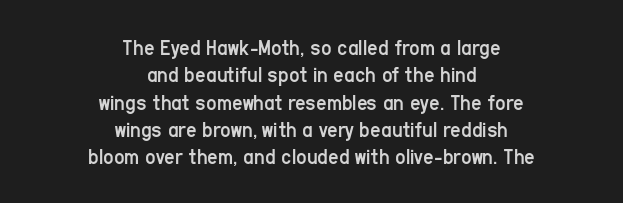
Quick note: underline off. The letters sit at their default tracking, neither squeezed nor spread. The rendering positions every line midway between the sides. Each stroke keeps to a modest, everyday thickness or less. Every character sits straight up, as roman type does.
